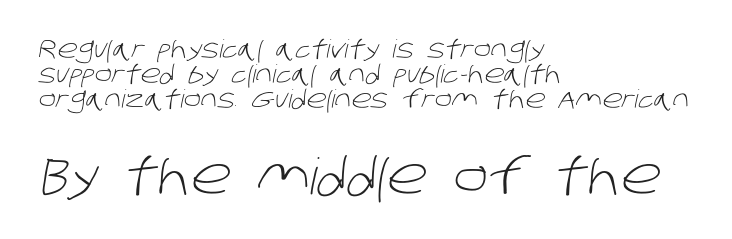
Q: Is the text bold? A: No.
Q: Is the typeface a serif or a sans-serif typeface? A: Sans-serif.
Q: Is the text underlined? A: No.
Q: How is the paragraph aligned? A: Left-aligned.
Q: Is the spacing between letters normal or unusually wide? A: Normal.
Q: Is the spacing between lines tight, normal or loose? A: Tight.
Q: Which block of text is set in a larger size, the first (top) or the second (bottom)? A: The second (bottom) one.
Q: Width (condensed, normal, or wide)? A: Normal.
Q: Stroke contrast? A: Low.
Q: x-height? A: Large.
Q: Monospaced? A: No.
